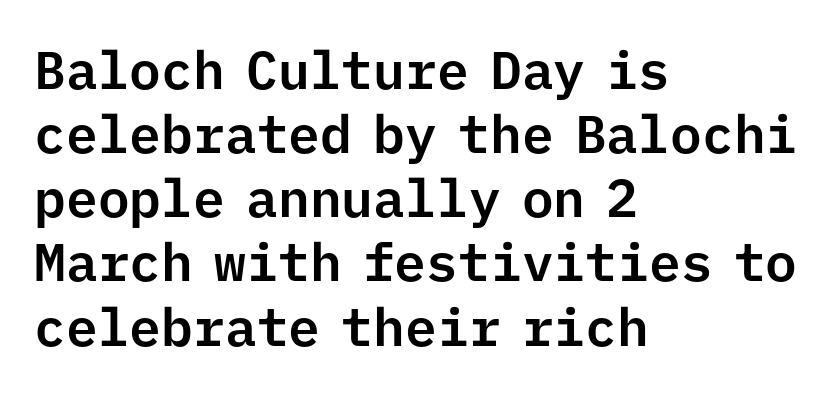
This rendering features lettering with no underline. The letters stand straight up with perfectly vertical stems. These lines are set flush left with a ragged right edge. Fixed-width glyphs throughout — classic coding-font behaviour.
